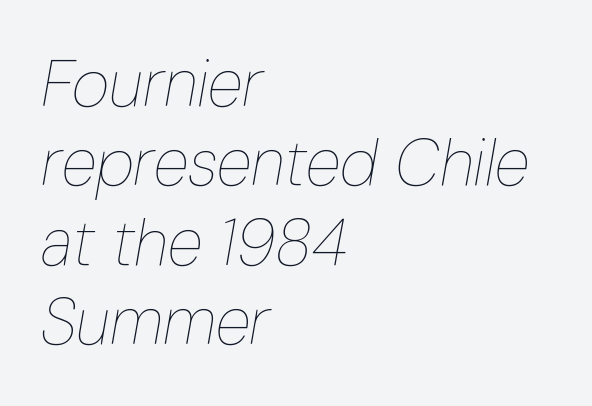
{"italic": "yes", "lean": "right", "slant_degrees": 10, "bold": "no", "weight": "thin", "width": "condensed", "stroke_contrast": "low", "x_height": "medium", "monospaced": "no", "underline": "no", "align": "left", "line_spacing_ratio": 1.22, "letter_spacing": "normal", "letter_spacing_em": 0.0, "glyph_px": 65}
